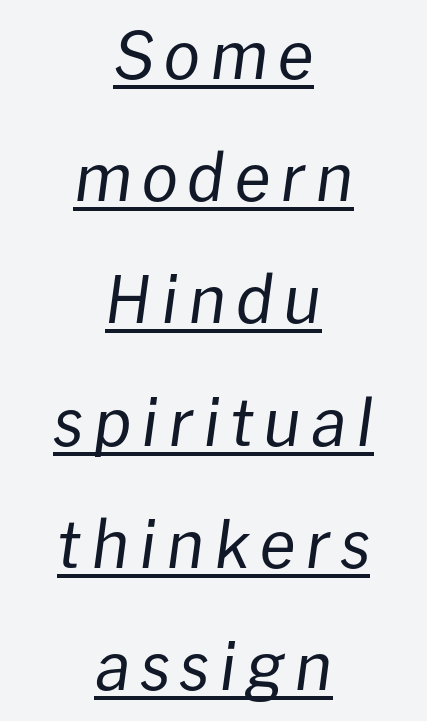
{"italic": "yes", "lean": "right", "slant_degrees": 8, "bold": "no", "weight": "regular", "width": "normal", "stroke_contrast": "low", "x_height": "medium", "monospaced": "no", "underline": "yes", "align": "center", "line_spacing_ratio": 1.88, "glyph_px": 65}
